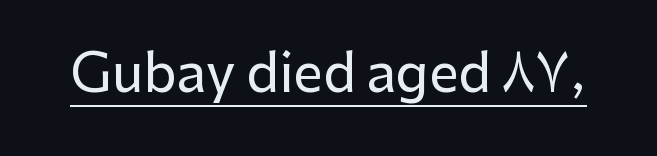
The image shows 53 px sans-serif type, upright; set normal letter spacing, underlined; low stroke contrast and a medium x-height.
